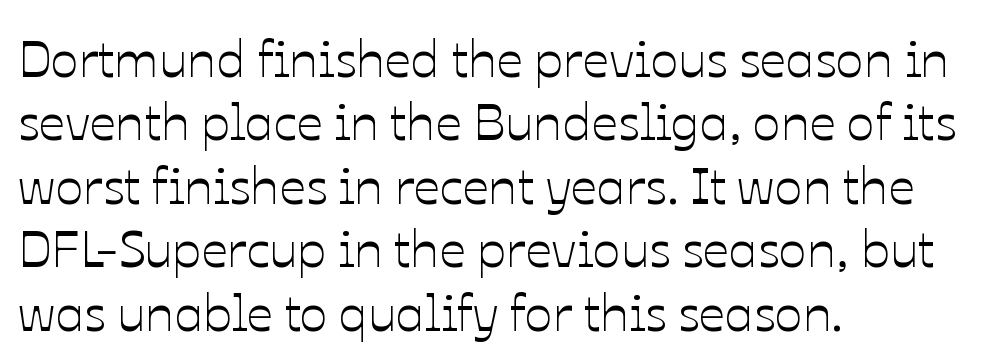
Q: Is the text italic (slanted)? A: No, it is upright.
Q: Is the text underlined? A: No.
Q: How is the paragraph aligned? A: Left-aligned.
Q: Is the spacing between letters normal or unusually wide? A: Normal.
Q: Width (condensed, normal, or wide)? A: Normal.
Q: Stroke contrast? A: Low.
Q: x-height? A: Medium.
Q: Monospaced? A: No.
